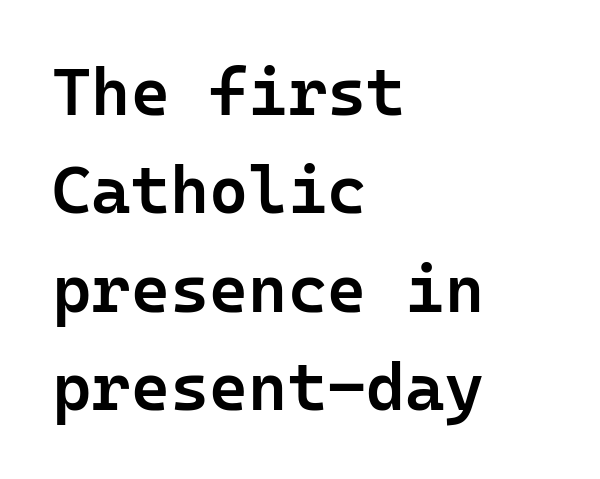
Q: Is the text bold? A: Semi-bold.
Q: Is the text italic (slanted)? A: No, it is upright.
Q: Is the typeface a serif or a sans-serif typeface? A: Sans-serif.
Q: Is the text underlined? A: No.
Q: How is the paragraph aligned? A: Left-aligned.
Q: Is the spacing between letters normal or unusually wide? A: Normal.
Q: Is the spacing between lines tight, normal or loose? A: Normal.
Q: Width (condensed, normal, or wide)? A: Normal.
Q: Stroke contrast? A: Low.
Q: x-height? A: Medium.
Q: Monospaced? A: Yes.
